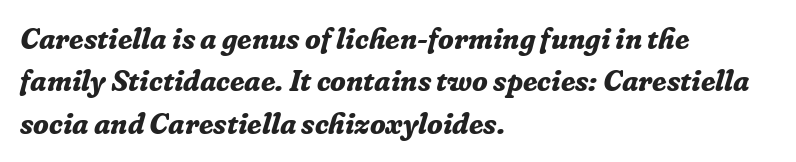
{"serif": "yes", "italic": "yes", "lean": "right", "slant_degrees": 16, "bold": "yes", "weight": "bold", "width": "normal", "stroke_contrast": "low", "x_height": "medium", "monospaced": "no", "underline": "no", "align": "left", "line_spacing": "normal", "line_spacing_ratio": 1.46, "letter_spacing": "normal", "letter_spacing_em": 0.0, "glyph_px": 29}
